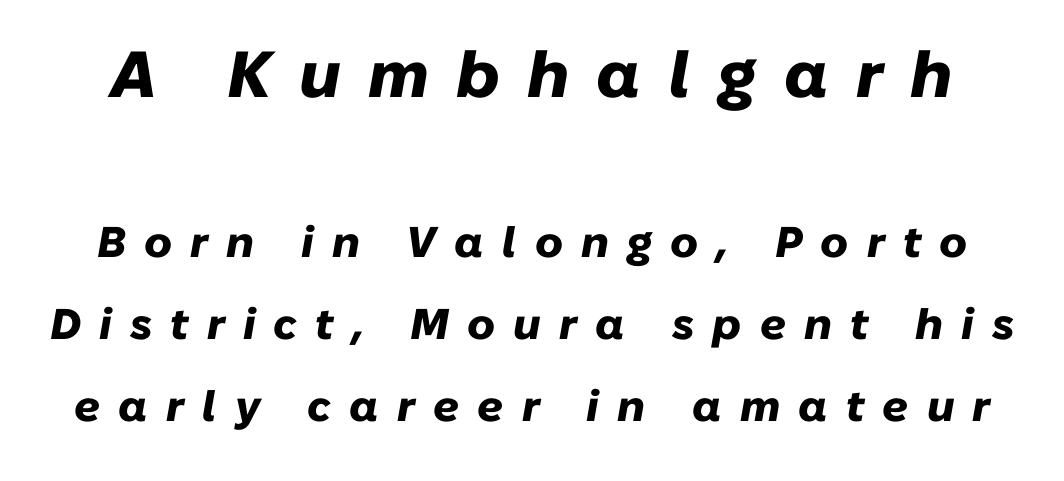
The zone under the glyphs is completely vacant. The lines are spread far apart with generous leading. Note: larger setting up top, smaller setting below. Heft: maximum for text — a bold. The face used here is proportionally spaced, like ordinary book or web type. In terms of posture, this sample is oblique.
